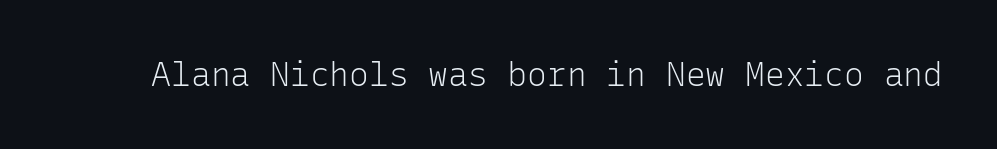
{"serif": "no", "italic": "no", "bold": "no", "weight": "light", "width": "normal", "stroke_contrast": "low", "x_height": "medium", "monospaced": "yes", "underline": "no", "letter_spacing": "normal", "letter_spacing_em": 0.0, "glyph_px": 33}
